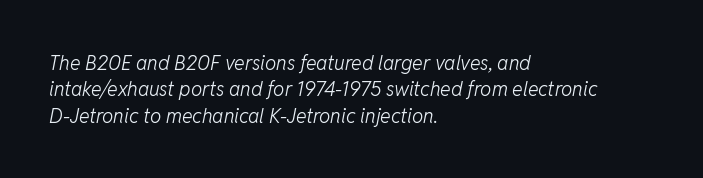
{"italic": "yes", "lean": "right", "slant_degrees": 11, "bold": "no", "underline": "no", "align": "left", "line_spacing": "normal", "line_spacing_ratio": 1.32, "letter_spacing": "normal", "letter_spacing_em": 0.0, "glyph_px": 20}
